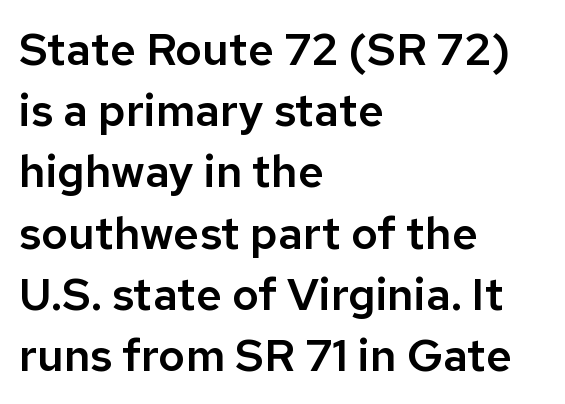
The tracking reads as untouched default to a designer's eye. A sans-serif font was chosen for this passage. Line spacing here is normal. The rag falls on the right side of this text block. The type sits square on the baseline with zero lean. The letters advance in unequal steps, a hallmark of proportional type.
